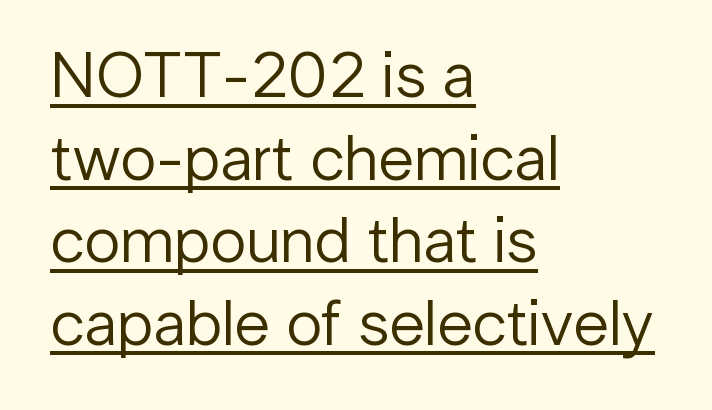
{"serif": "no", "italic": "no", "bold": "no", "weight": "regular", "width": "normal", "stroke_contrast": "low", "x_height": "medium", "monospaced": "no", "underline": "yes", "align": "left", "line_spacing": "normal", "line_spacing_ratio": 1.27, "letter_spacing": "normal", "letter_spacing_em": 0.0, "glyph_px": 65}
